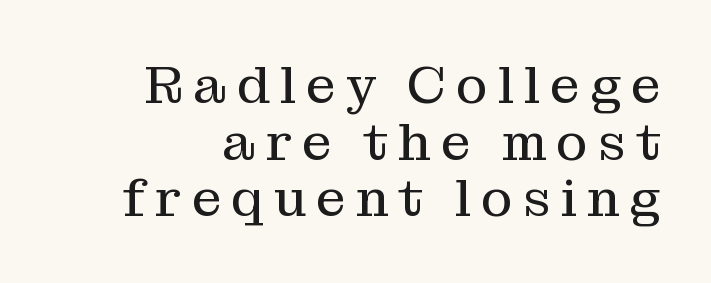
The image shows 53 px regular-weight serif type, upright; set right-aligned, tight line spacing (1.07x), not underlined; medium stroke contrast and a medium x-height.
